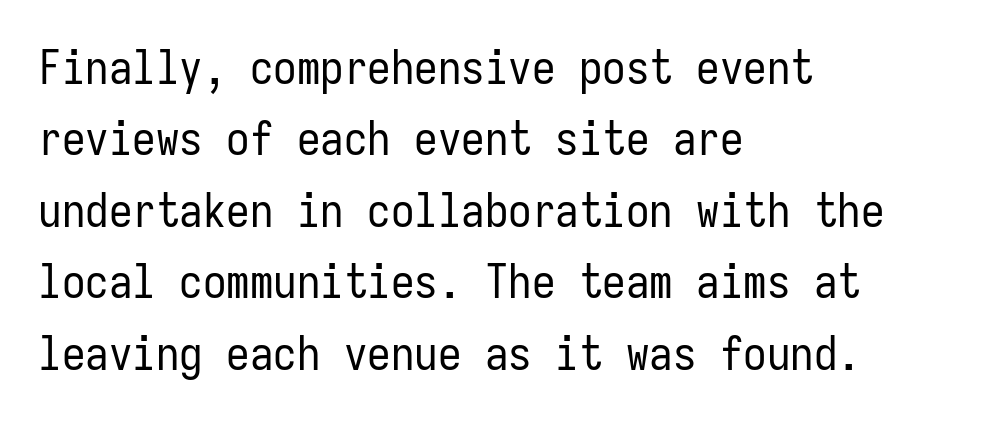
The image shows 47 px regular-weight, condensed sans-serif type, upright, monospaced; set left-aligned, normal line spacing (1.52x), normal letter spacing, not underlined; low stroke contrast and a medium x-height.
